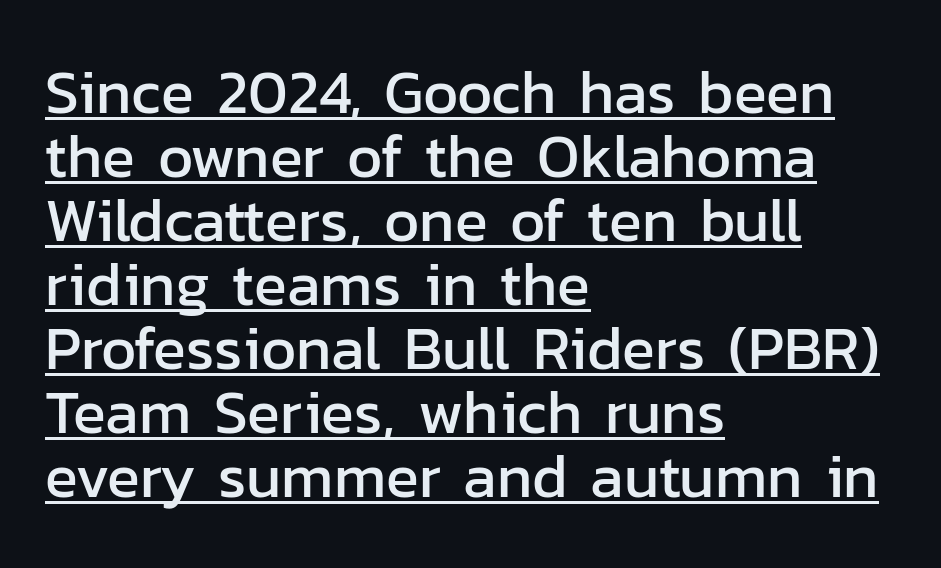
Posture: vertical. No extra tracking has been applied to these lines. Like a heading marked for emphasis, these lines bear an underscore. In terms of letterform style, serifs are entirely absent. Vertical spacing — tight. These lines stack with their left ends in a neat column.
